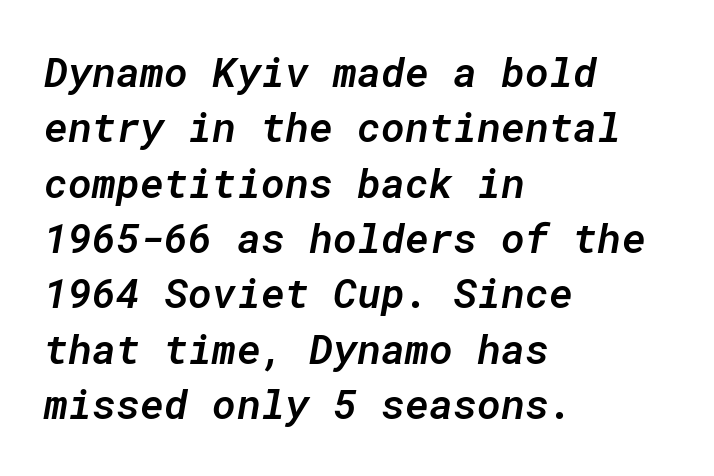
The image shows 41 px semibold type, italic (leaning right), monospaced; set left-aligned, normal line spacing (1.35x), normal letter spacing, not underlined; low stroke contrast and a medium x-height.
